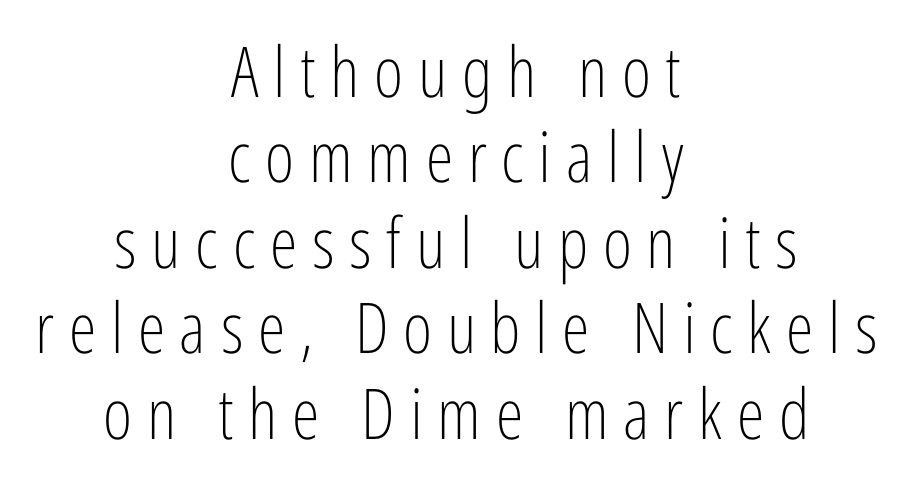
The face used here is proportionally spaced, like ordinary book or web type. Heft: none added — not bold. Designer's note — italics off, roman on. Neither beginnings nor endings align; midpoints do.
